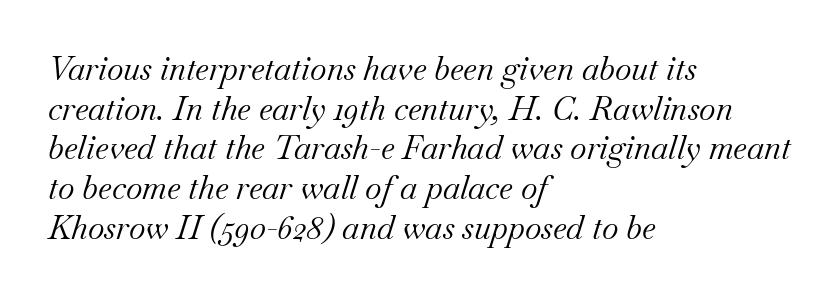
Stroke thickness stays within the range of a standard reading face or lighter. The whole block is typeset with a tilt. Each row of text sits above clean, open space. The text was rendered using a seriffed face with decorative stroke endings.
